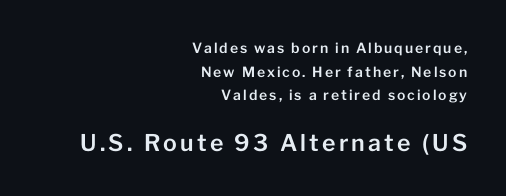
Unmarked baselines from the first word to the last. Here the second block reads like a headline and the first like body copy. This is roman type, the default non-slanted kind. Caption: multi-line text, flush right, ragged left.
